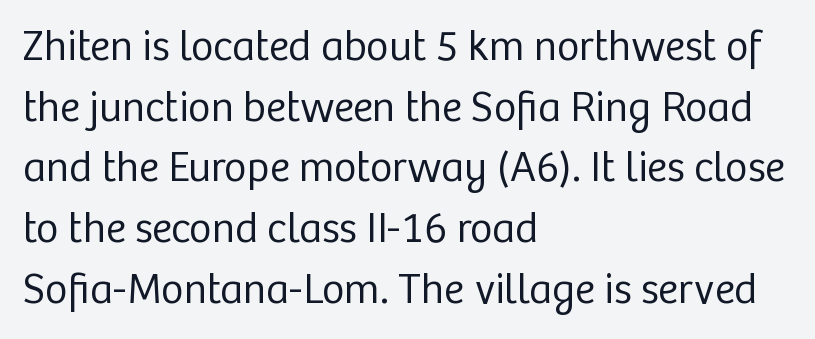
Q: Is the text bold? A: No.
Q: Is the text italic (slanted)? A: No, it is upright.
Q: Is the typeface a serif or a sans-serif typeface? A: Sans-serif.
Q: Is the text underlined? A: No.
Q: How is the paragraph aligned? A: Left-aligned.
Q: Is the spacing between letters normal or unusually wide? A: Normal.
Q: Is the spacing between lines tight, normal or loose? A: Normal.
Q: Width (condensed, normal, or wide)? A: Normal.
Q: Stroke contrast? A: Low.
Q: x-height? A: Medium.
Q: Monospaced? A: No.
